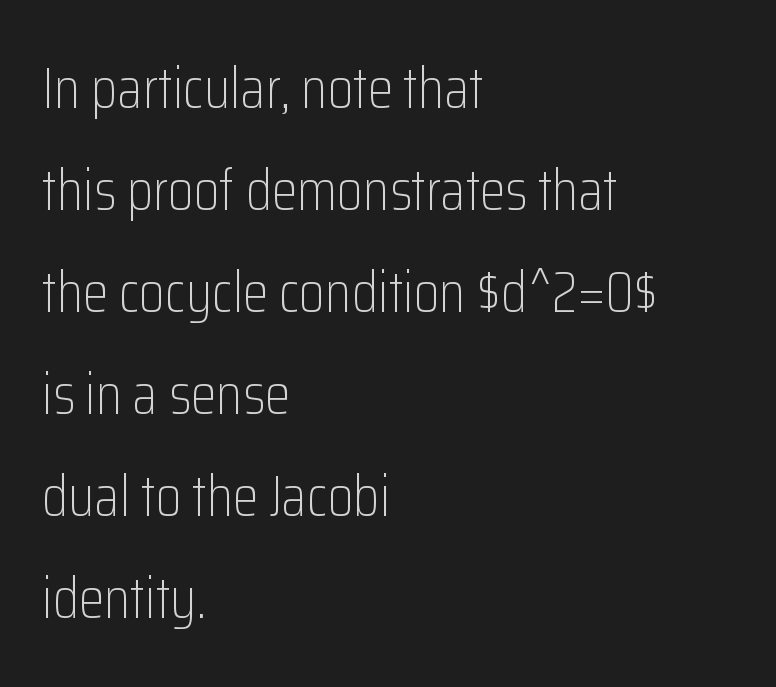
{"serif": "no", "italic": "no", "bold": "no", "weight": "light", "width": "condensed", "stroke_contrast": "low", "x_height": "medium", "monospaced": "no", "underline": "no", "align": "left", "line_spacing_ratio": 1.76, "letter_spacing": "normal", "letter_spacing_em": 0.0, "glyph_px": 58}
